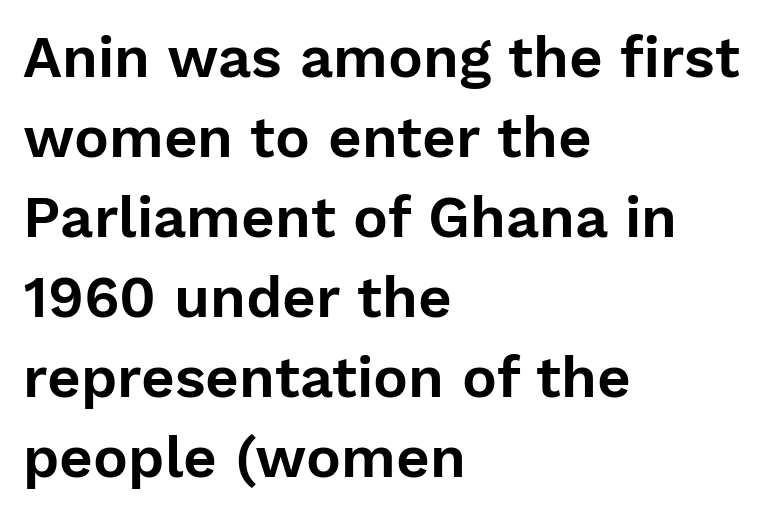
{"serif": "no", "italic": "no", "width": "normal", "stroke_contrast": "low", "x_height": "medium", "monospaced": "no", "underline": "no", "align": "left", "line_spacing": "normal", "line_spacing_ratio": 1.38, "letter_spacing": "normal", "letter_spacing_em": 0.0, "glyph_px": 58}
